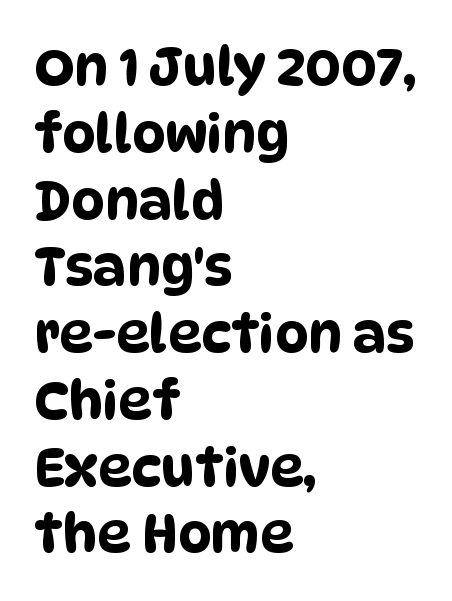
{"serif": "no", "width": "condensed", "stroke_contrast": "low", "x_height": "large", "monospaced": "no", "underline": "no", "align": "left", "line_spacing": "normal", "line_spacing_ratio": 1.26, "letter_spacing": "normal", "letter_spacing_em": 0.0, "glyph_px": 53}
